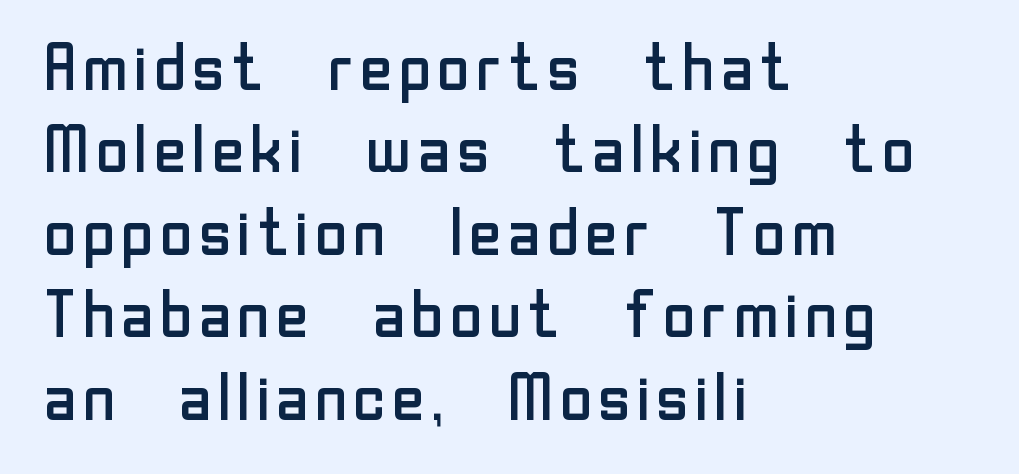
Q: Is the text bold? A: No.
Q: Is the text italic (slanted)? A: No, it is upright.
Q: Is the typeface a serif or a sans-serif typeface? A: Sans-serif.
Q: Is the text underlined? A: No.
Q: How is the paragraph aligned? A: Left-aligned.
Q: Is the spacing between letters normal or unusually wide? A: Normal.
Q: Is the spacing between lines tight, normal or loose? A: Normal.
Q: Width (condensed, normal, or wide)? A: Normal.
Q: Stroke contrast? A: Low.
Q: x-height? A: Medium.
Q: Monospaced? A: No.
